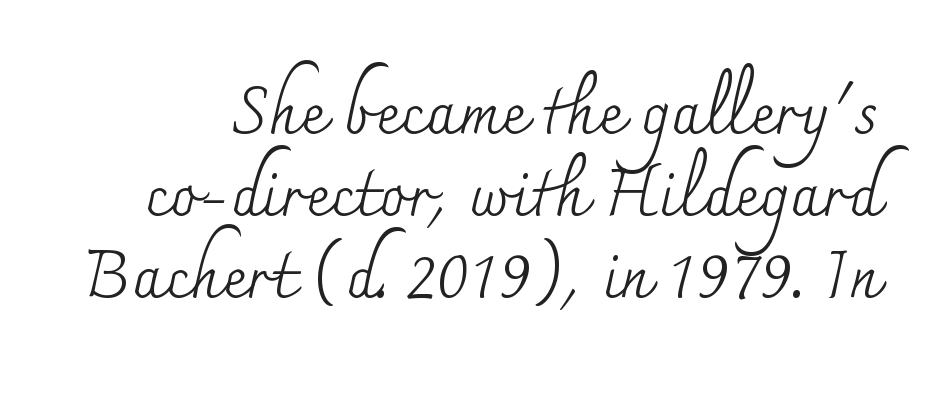
Beneath every word, the page is bare. What kind of face is this? One with serifs. This sample has the flowing, uneven cadence of proportional lettering. No chunkiness to these letters — they're not bold. Compared with typical body copy, the letter spacing here is the same.
